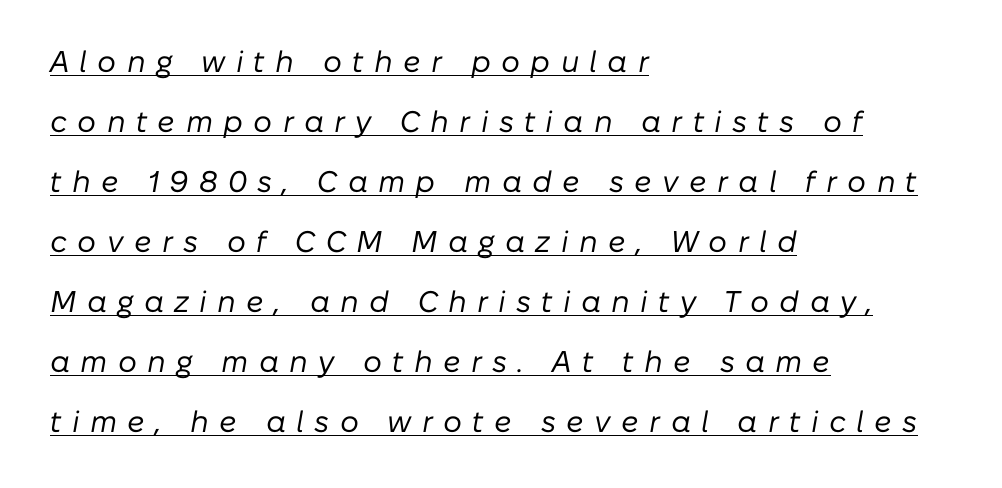
The image shows 30 px regular-weight type, italic (leaning right); set left-aligned, loose line spacing (2.0x), unusually wide letter spacing (+0.34 em), underlined; low stroke contrast and a medium x-height.
